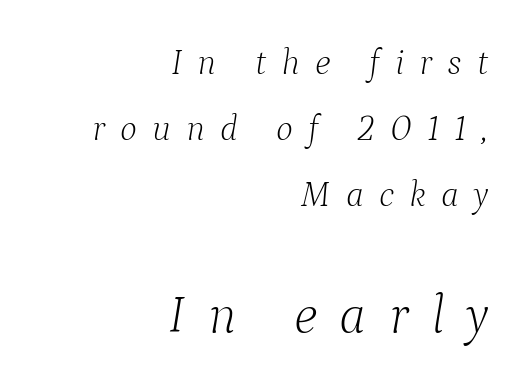
Larger block? The one below; the one above is distinctly smaller. The space directly below the letters is spotless. Small tapered or slab feet sit at the stroke ends, so this counts as serif. This sample is right-justified, so line beginnings fall wherever the words allow. This reads as an unemphasized weight, regular at the heaviest.
